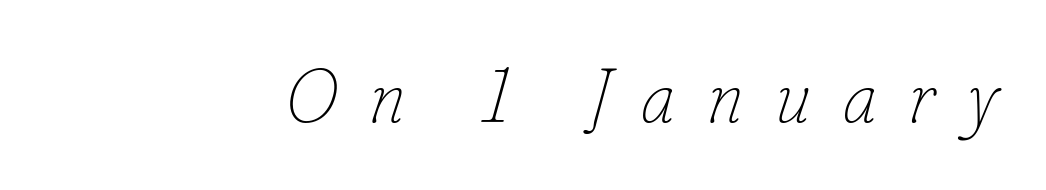
Q: Is the text bold? A: No.
Q: Is the text italic (slanted)? A: Yes, it leans right by about 16 degrees.
Q: Is the text underlined? A: No.
Q: Is the spacing between letters normal or unusually wide? A: Unusually wide.
Q: Width (condensed, normal, or wide)? A: Normal.
Q: Stroke contrast? A: Low.
Q: x-height? A: Small.
Q: Monospaced? A: No.
